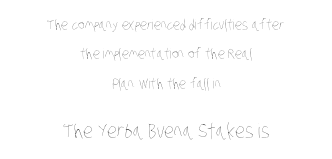
{"bold": "no", "underline": "no", "align": "center", "line_spacing": "loose", "line_spacing_ratio": 2.1, "letter_spacing": "normal", "letter_spacing_em": 0.0, "larger_block": "second", "size_ratio": 1.43, "glyph_px": 20}
